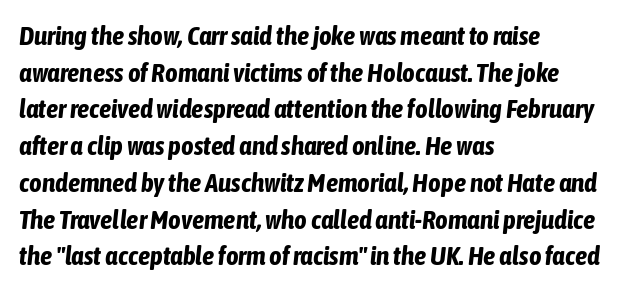
{"italic": "yes", "lean": "right", "slant_degrees": 6, "bold": "yes", "underline": "no", "align": "left", "line_spacing": "normal", "line_spacing_ratio": 1.36, "letter_spacing": "normal", "letter_spacing_em": 0.0, "glyph_px": 27}
